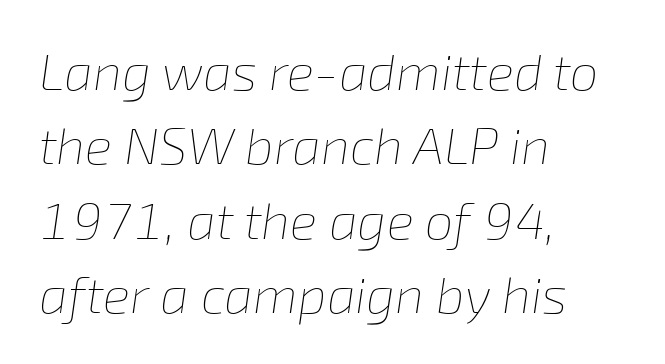
A typesetter would mark this as italic. No word sits above an underline. Visually the block forms a straight wall on the left and a jagged coastline on the right. How would I describe the line gaps? Plain and ordinary.
